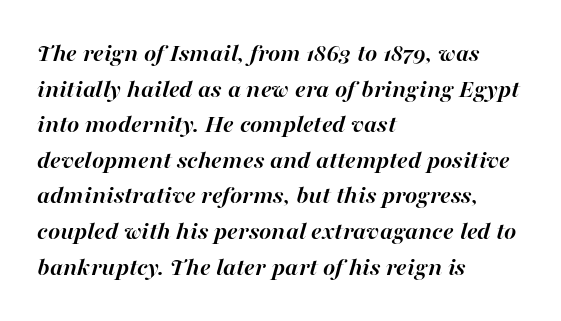
{"italic": "yes", "lean": "right", "slant_degrees": 16, "bold": "yes", "underline": "no", "align": "left", "line_spacing": "normal", "line_spacing_ratio": 1.37, "letter_spacing": "normal", "letter_spacing_em": 0.0, "glyph_px": 26}
